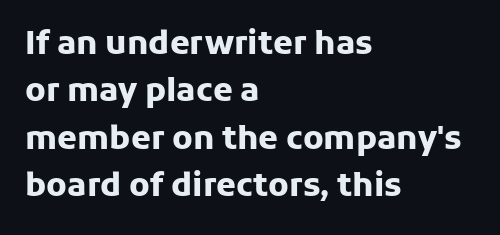
Does extra space separate the letters? No, they use regular spacing. If you drew a line through each stem, it would be perfectly vertical. The font is running at its bold setting. The rendering shows plain stroke endings on the letterforms — a sans-serif design. Is there much room between lines? A standard amount, neither cramped nor airy.
